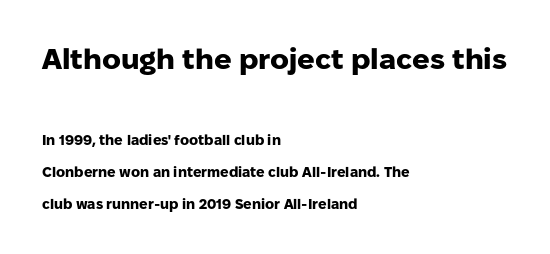
Character widths vary here, with narrow letters taking less room than wide ones. The space beneath each line is pristine and unruled. Is there any slant? The stems are plumb. Does extra space separate the letters? No, they use regular spacing. Look at the bottom of the vertical strokes: they stop flat, with no serifs.
